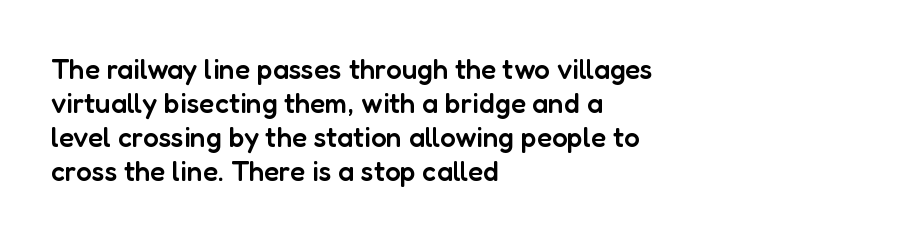
{"serif": "no", "italic": "no", "bold": "semi", "weight": "semibold", "width": "normal", "stroke_contrast": "low", "x_height": "medium", "monospaced": "no", "underline": "no", "align": "left", "line_spacing_ratio": 1.21, "letter_spacing": "normal", "letter_spacing_em": 0.0, "glyph_px": 28}
